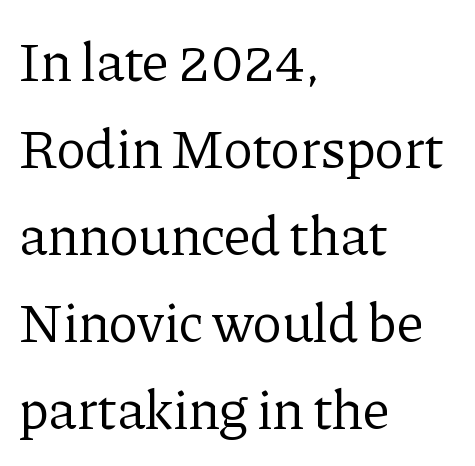
The image shows 55 px regular-weight serif type, upright; set left-aligned, normal line spacing (1.58x), normal letter spacing, not underlined; low stroke contrast and a medium x-height.
